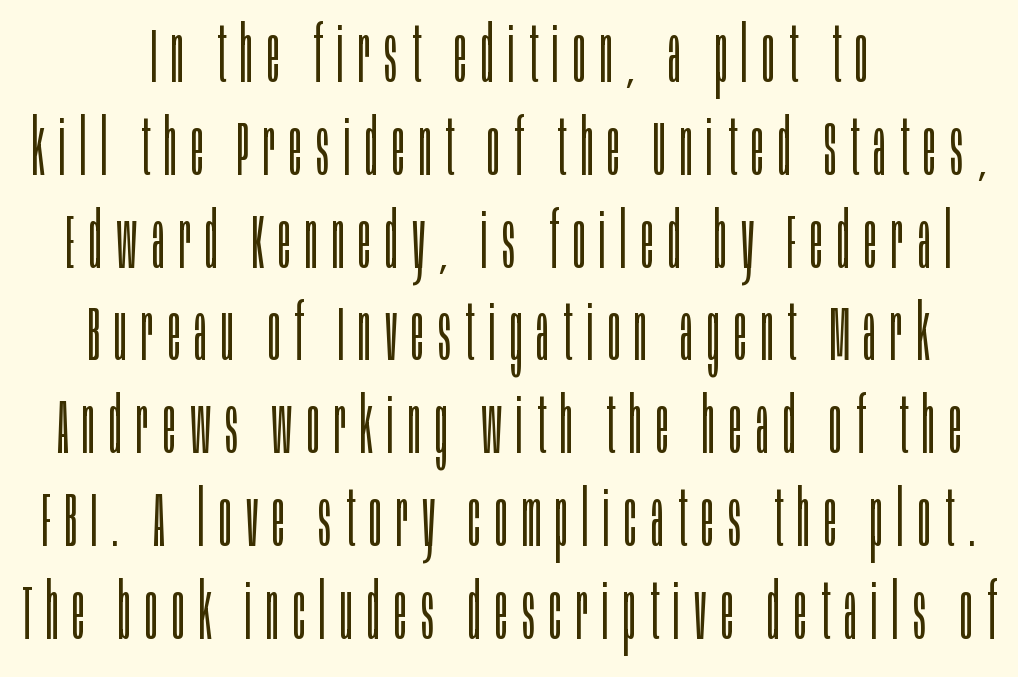
Do the letters lean? They stand straight. The setting favours the middle, as headings and verse often do. The passage shown is typed in a proportional face where columns would drift. The space beneath each line is pristine and unruled. These lines are composed in type without serifs.
